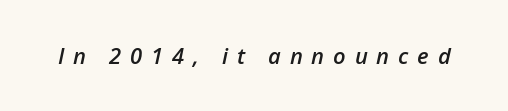
{"italic": "yes", "lean": "right", "slant_degrees": 12, "bold": "semi", "underline": "no", "letter_spacing": "wide", "letter_spacing_em": 0.4, "glyph_px": 22}
